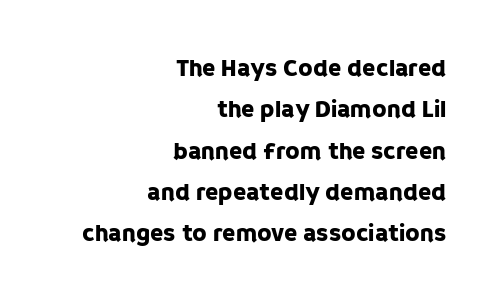
{"italic": "no", "underline": "no", "align": "right", "line_spacing_ratio": 1.72, "letter_spacing": "normal", "letter_spacing_em": 0.0, "glyph_px": 24}
